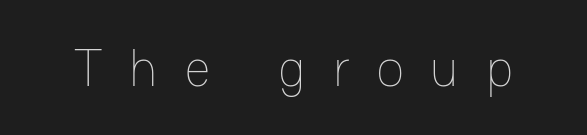
Q: Is the text bold? A: No.
Q: Is the text italic (slanted)? A: No, it is upright.
Q: Is the text underlined? A: No.
Q: Is the spacing between letters normal or unusually wide? A: Unusually wide.
Q: Width (condensed, normal, or wide)? A: Normal.
Q: Stroke contrast? A: Low.
Q: x-height? A: Medium.
Q: Monospaced? A: No.
